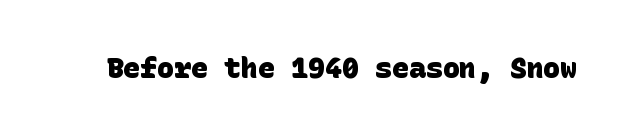
Rule under the text: the space is simply empty. Font category for this specimen: sans-serif. Observe the ordinary spacing: letters are neighbours, not strangers. Plenty of ink on the page — the face is bold.
